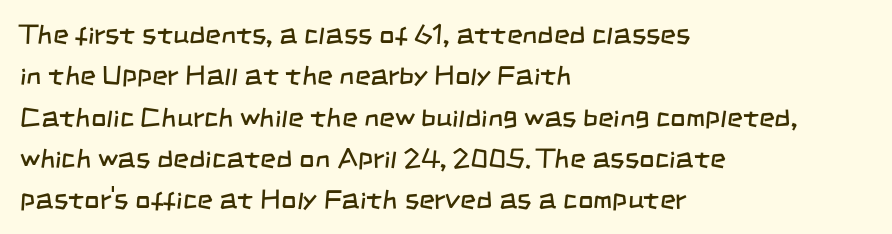
Q: Is the text bold? A: No.
Q: Is the text underlined? A: No.
Q: How is the paragraph aligned? A: Left-aligned.
Q: Is the spacing between letters normal or unusually wide? A: Normal.
Q: Is the spacing between lines tight, normal or loose? A: Normal.
